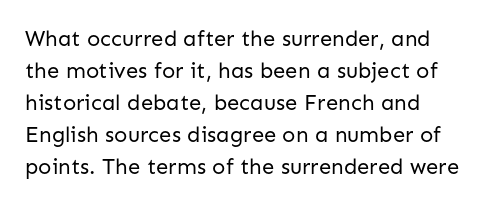
Q: Is the text bold? A: No.
Q: Is the text italic (slanted)? A: No, it is upright.
Q: Is the text underlined? A: No.
Q: How is the paragraph aligned? A: Left-aligned.
Q: Is the spacing between letters normal or unusually wide? A: Normal.
Q: Is the spacing between lines tight, normal or loose? A: Normal.
